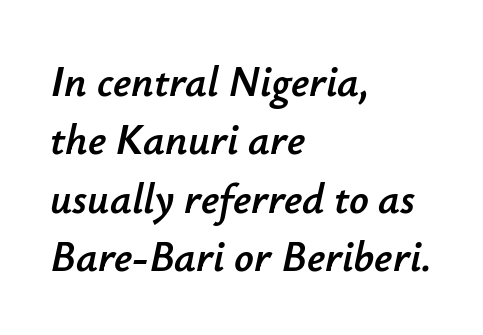
Characters are canted at an angle relative to the baseline's perpendicular. Nobody drew a line under any word here. Rows of type keep a routine distance in the vertical direction. The face used here is proportionally spaced, like ordinary book or web type. These lines are set flush left with a ragged right edge. Words appear dense and cohesive because spacing is normal.
